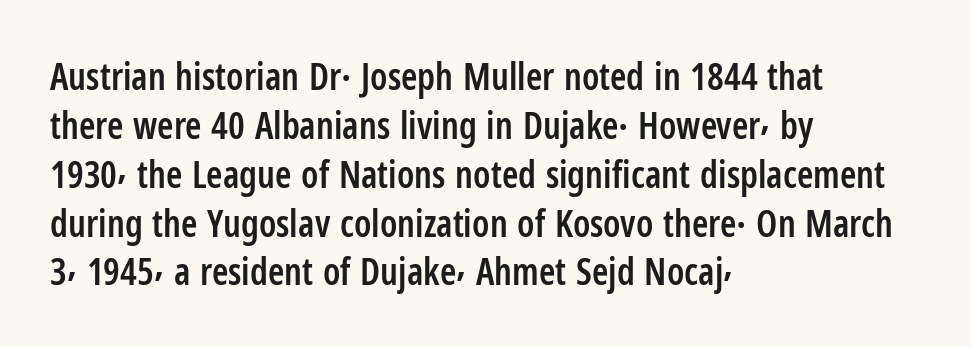
Q: Is the text bold? A: Semi-bold.
Q: Is the text italic (slanted)? A: No, it is upright.
Q: Is the typeface a serif or a sans-serif typeface? A: Sans-serif.
Q: Is the text underlined? A: No.
Q: How is the paragraph aligned? A: Left-aligned.
Q: Is the spacing between letters normal or unusually wide? A: Normal.
Q: Is the spacing between lines tight, normal or loose? A: Normal.
Q: Width (condensed, normal, or wide)? A: Condensed.
Q: Stroke contrast? A: Low.
Q: x-height? A: Medium.
Q: Monospaced? A: No.
